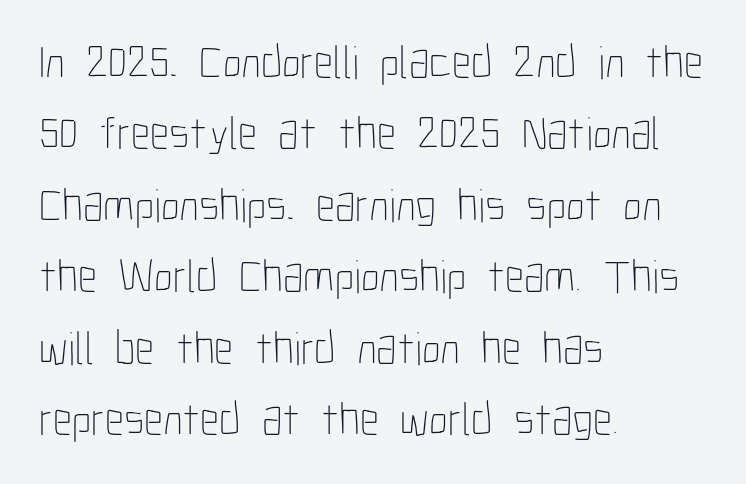
Q: Is the text bold? A: No.
Q: Is the text italic (slanted)? A: No, it is upright.
Q: Is the text underlined? A: No.
Q: How is the paragraph aligned? A: Left-aligned.
Q: Is the spacing between letters normal or unusually wide? A: Normal.
Q: Is the spacing between lines tight, normal or loose? A: Normal.
Q: Width (condensed, normal, or wide)? A: Condensed.
Q: Stroke contrast? A: Low.
Q: x-height? A: Medium.
Q: Monospaced? A: No.
